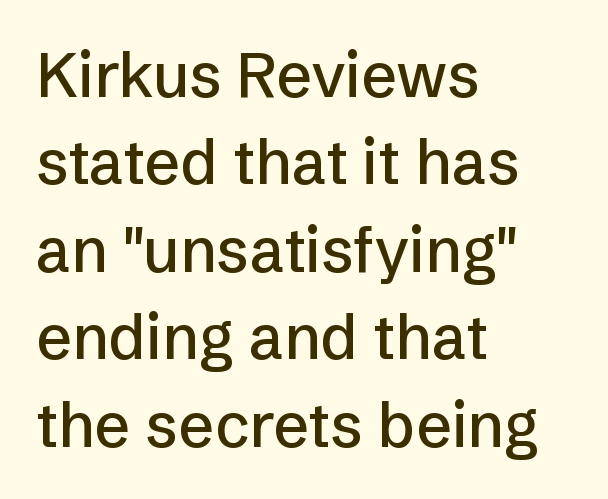
The image shows 62 px sans-serif type, upright; set left-aligned, normal line spacing (1.41x), normal letter spacing, not underlined; low stroke contrast and a medium x-height.
